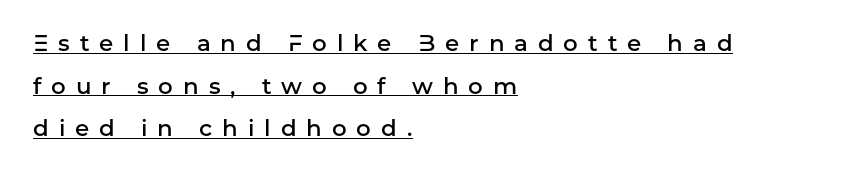
The image shows 23 px text type, upright; set left-aligned, line spacing 1.85x, unusually wide letter spacing (+0.43 em), underlined.
